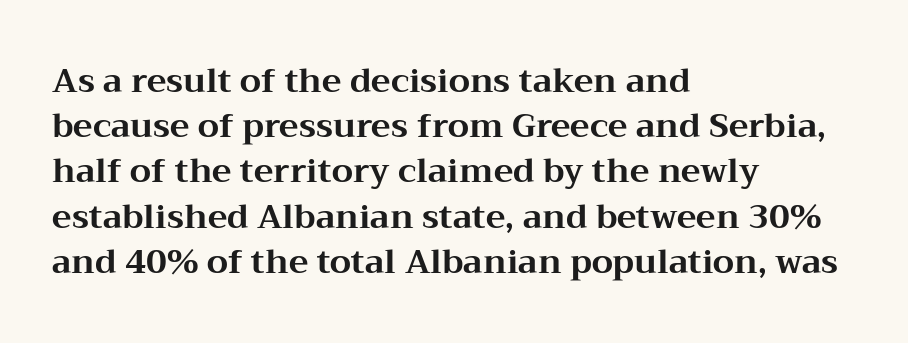
You could not count columns in this text — the font is proportionally spaced. This sample uses an upright cut, with every glyph sitting square on the baseline. Compared with an ordinary text face, these strokes are far heavier — a full bold. Check the space under the baseline: it is left empty.
